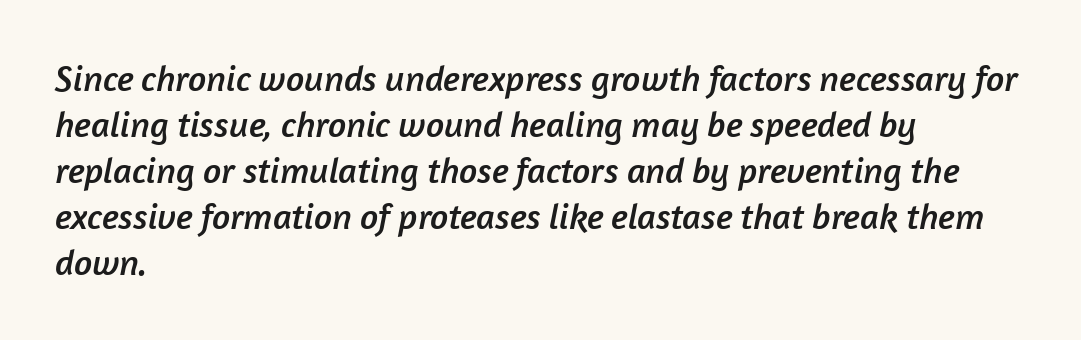
A normal amount of white space separates one row of letters from the next. Beneath every word, the page is bare. This sample has the flowing, uneven cadence of proportional lettering. Is the block centered? No — it sits flush against the left margin. A typesetter would call this zero additional tracking. The glyphs in this specimen are sans serif.
